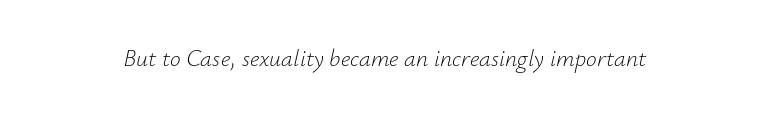
Q: Is the text bold? A: No.
Q: Is the text italic (slanted)? A: Yes, it leans right by about 12 degrees.
Q: Is the text underlined? A: No.
Q: Is the spacing between letters normal or unusually wide? A: Normal.
